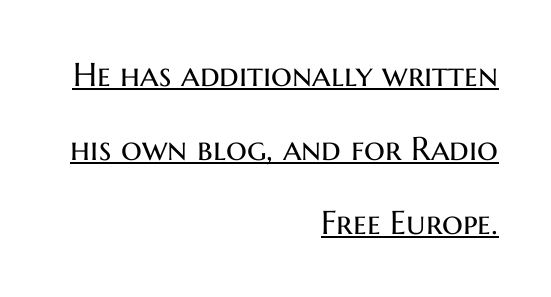
{"serif": "no", "italic": "no", "bold": "no", "weight": "regular", "width": "normal", "stroke_contrast": "medium", "x_height": "medium", "monospaced": "no", "underline": "yes", "align": "right", "line_spacing": "loose", "line_spacing_ratio": 2.24, "letter_spacing": "normal", "letter_spacing_em": 0.0, "glyph_px": 33}
